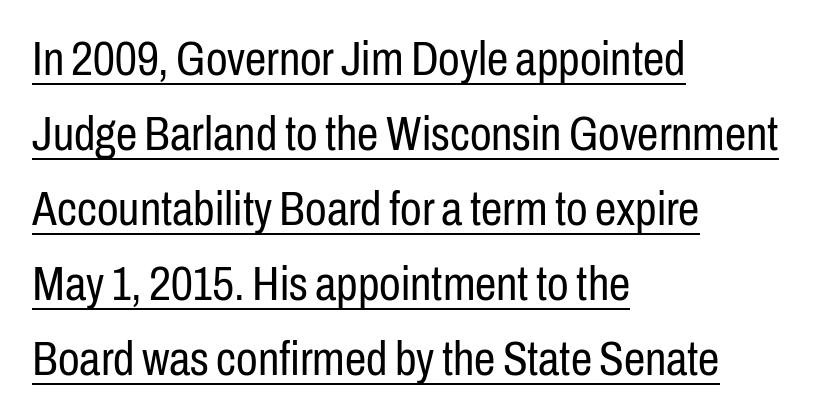
Q: Is the text bold? A: No.
Q: Is the text italic (slanted)? A: No, it is upright.
Q: Is the typeface a serif or a sans-serif typeface? A: Sans-serif.
Q: Is the text underlined? A: Yes.
Q: How is the paragraph aligned? A: Left-aligned.
Q: Is the spacing between letters normal or unusually wide? A: Normal.
Q: Is the spacing between lines tight, normal or loose? A: Normal.
Q: Width (condensed, normal, or wide)? A: Condensed.
Q: Stroke contrast? A: Low.
Q: x-height? A: Medium.
Q: Monospaced? A: No.
